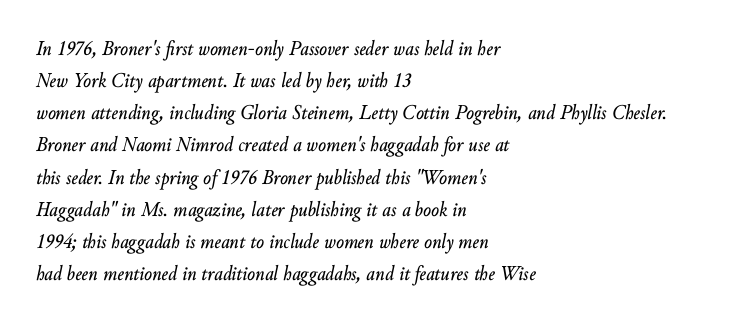
Q: Is the text italic (slanted)? A: Yes, it leans right by about 10 degrees.
Q: Is the text underlined? A: No.
Q: How is the paragraph aligned? A: Left-aligned.
Q: Is the spacing between letters normal or unusually wide? A: Normal.
Q: Is the spacing between lines tight, normal or loose? A: Normal.
